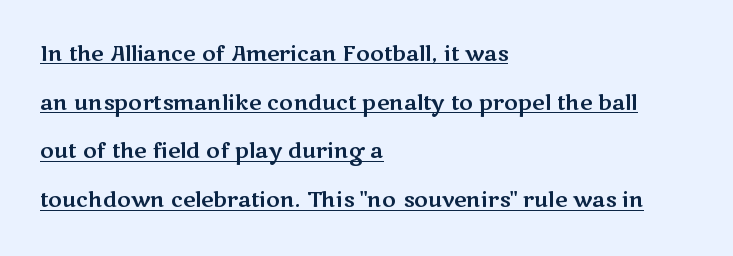
Q: Is the text italic (slanted)? A: No, it is upright.
Q: Is the text underlined? A: Yes.
Q: How is the paragraph aligned? A: Left-aligned.
Q: Is the spacing between letters normal or unusually wide? A: Normal.
Q: Is the spacing between lines tight, normal or loose? A: Loose.
